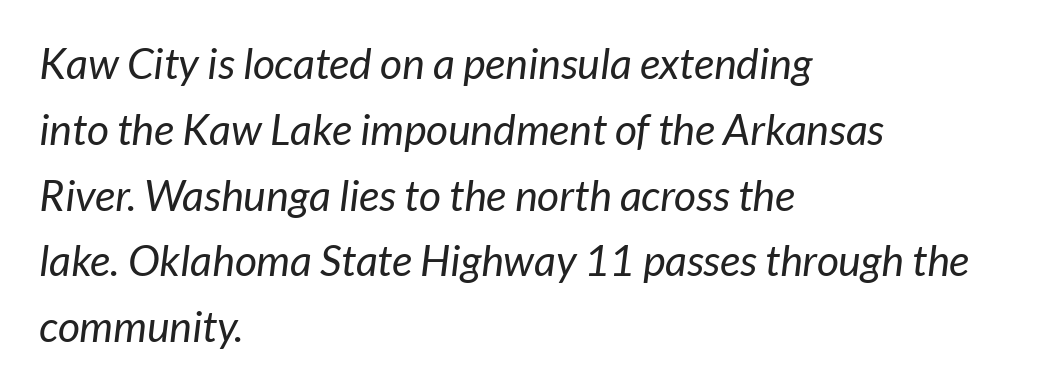
The image shows 43 px regular-weight sans-serif type; set left-aligned, normal line spacing (1.53x), normal letter spacing, not underlined; low stroke contrast and a medium x-height.
